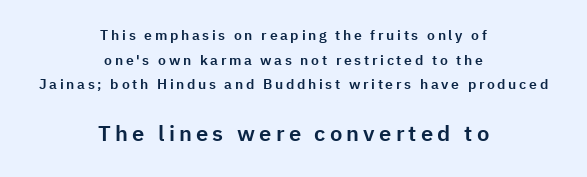
This is roman type, the default non-slanted kind. The typesetter chose a symmetrical, centered arrangement here. The strip under each line holds only bare page. This layout puts the modest block above and the oversized block below.
